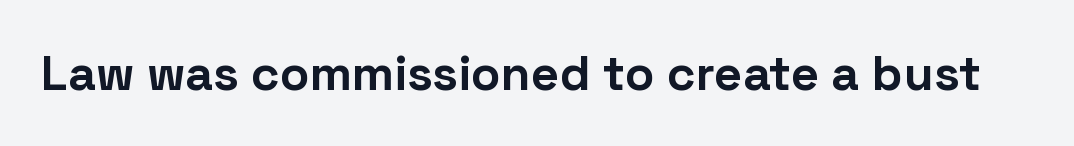
Q: Is the text bold? A: Yes.
Q: Is the text italic (slanted)? A: No, it is upright.
Q: Is the typeface a serif or a sans-serif typeface? A: Sans-serif.
Q: Is the text underlined? A: No.
Q: Is the spacing between letters normal or unusually wide? A: Normal.
Q: Width (condensed, normal, or wide)? A: Normal.
Q: Stroke contrast? A: Low.
Q: x-height? A: Medium.
Q: Monospaced? A: No.
